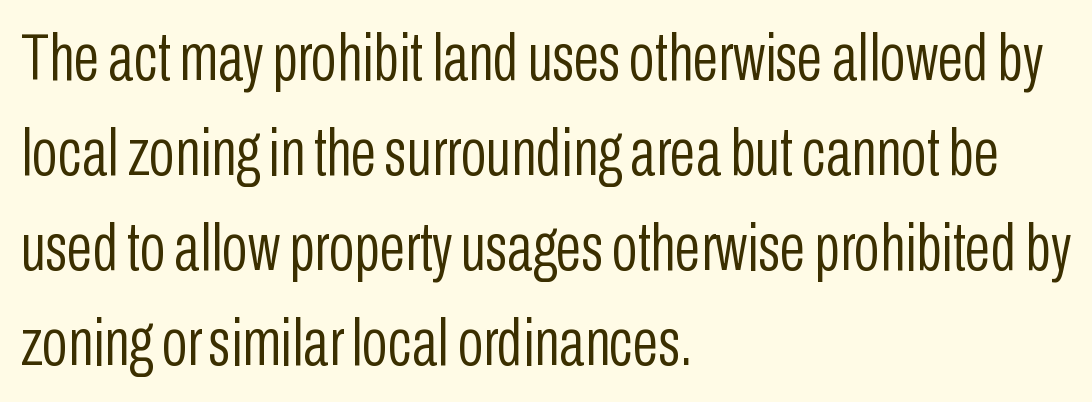
The image shows 67 px light, condensed sans-serif type, upright; set left-aligned, normal line spacing (1.42x), normal letter spacing, not underlined; low stroke contrast and a medium x-height.
